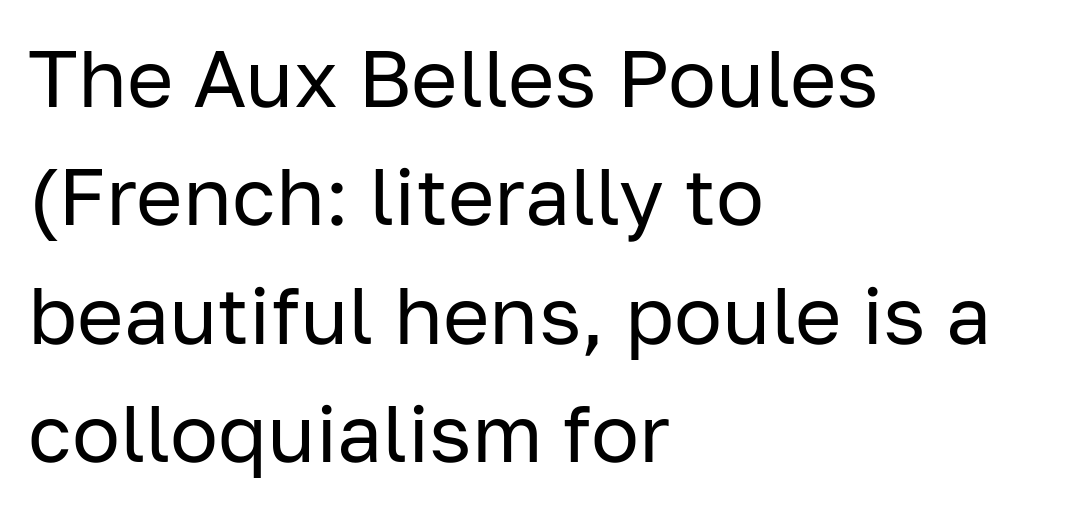
{"serif": "no", "italic": "no", "bold": "no", "weight": "regular", "width": "normal", "stroke_contrast": "low", "x_height": "medium", "monospaced": "no", "underline": "no", "align": "left", "line_spacing": "normal", "line_spacing_ratio": 1.48, "letter_spacing": "normal", "letter_spacing_em": 0.0, "glyph_px": 80}
